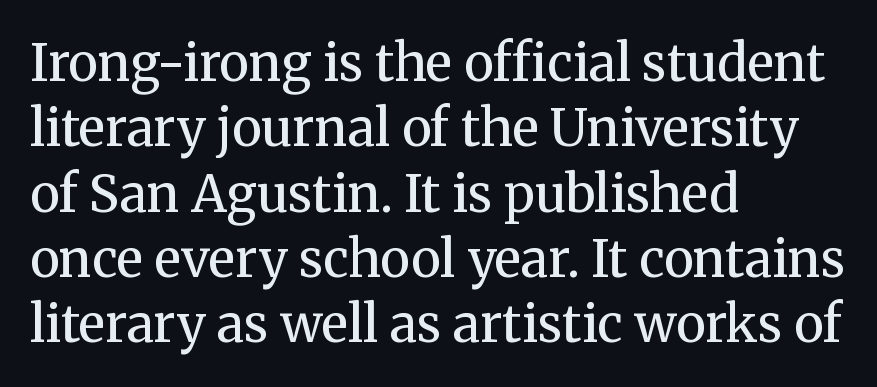
The image shows 51 px regular-weight serif type, upright; set left-aligned, normal line spacing (1.28x), normal letter spacing, not underlined; medium stroke contrast and a medium x-height.
